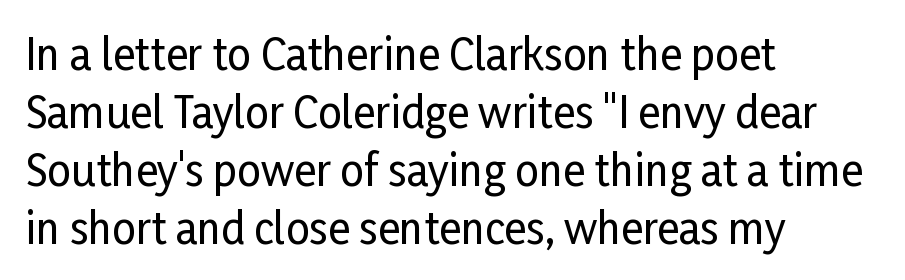
Q: Is the text italic (slanted)? A: No, it is upright.
Q: Is the typeface a serif or a sans-serif typeface? A: Sans-serif.
Q: Is the text underlined? A: No.
Q: How is the paragraph aligned? A: Left-aligned.
Q: Is the spacing between letters normal or unusually wide? A: Normal.
Q: Is the spacing between lines tight, normal or loose? A: Normal.
Q: Width (condensed, normal, or wide)? A: Condensed.
Q: Stroke contrast? A: Low.
Q: x-height? A: Medium.
Q: Monospaced? A: No.
